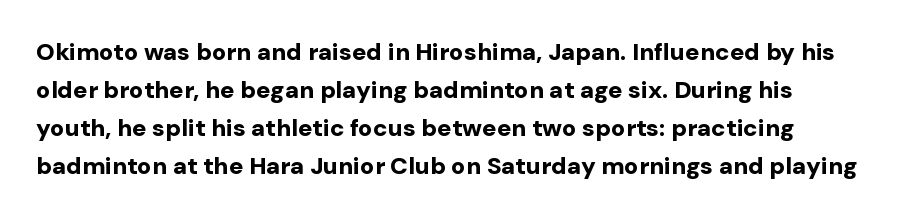
Q: Is the text bold? A: Yes.
Q: Is the text italic (slanted)? A: No, it is upright.
Q: Is the text underlined? A: No.
Q: Is the spacing between letters normal or unusually wide? A: Normal.
Q: Is the spacing between lines tight, normal or loose? A: Normal.
